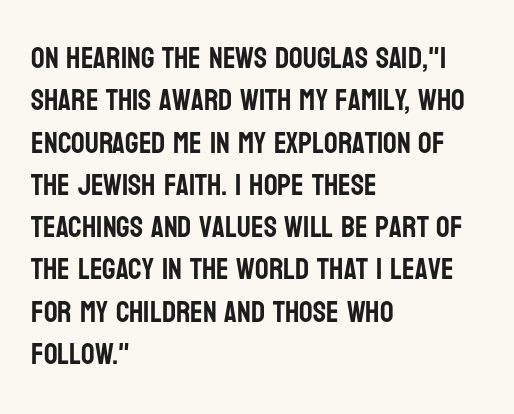
The image shows 30 px condensed sans-serif type, upright; set left-aligned, normal line spacing (1.41x), normal letter spacing, not underlined; low stroke contrast and a large x-height.
